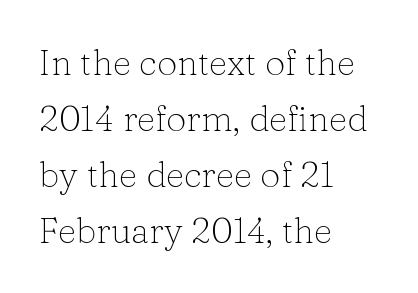
The image shows 36 px light serif type, upright; set left-aligned, normal line spacing (1.56x), normal letter spacing, not underlined; low stroke contrast and a medium x-height.
